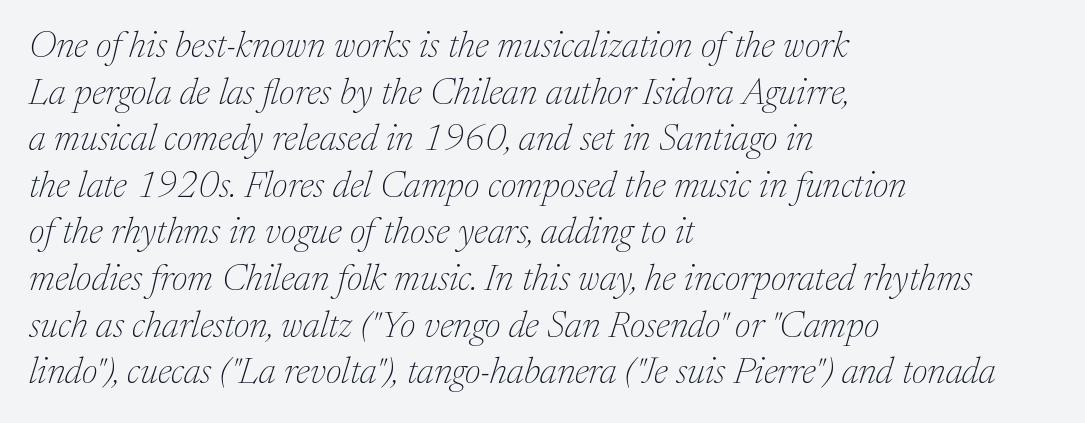
Q: Is the text bold? A: No.
Q: Is the text italic (slanted)? A: Yes, it leans right by about 17 degrees.
Q: Is the typeface a serif or a sans-serif typeface? A: Serif.
Q: Is the text underlined? A: No.
Q: How is the paragraph aligned? A: Left-aligned.
Q: Is the spacing between letters normal or unusually wide? A: Normal.
Q: Is the spacing between lines tight, normal or loose? A: Normal.
Q: Width (condensed, normal, or wide)? A: Normal.
Q: Stroke contrast? A: Medium.
Q: x-height? A: Medium.
Q: Monospaced? A: No.
